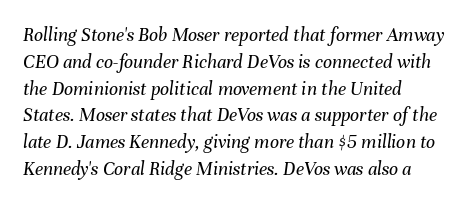
The image shows 20 px text type, italic (leaning right); set left-aligned, normal line spacing (1.34x), normal letter spacing, not underlined.
